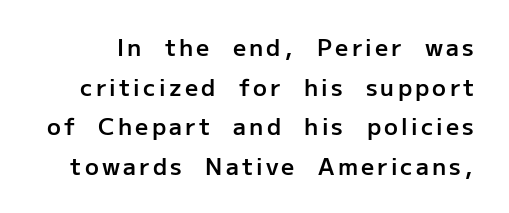
Q: Is the text bold? A: Semi-bold.
Q: Is the text italic (slanted)? A: No, it is upright.
Q: Is the text underlined? A: No.
